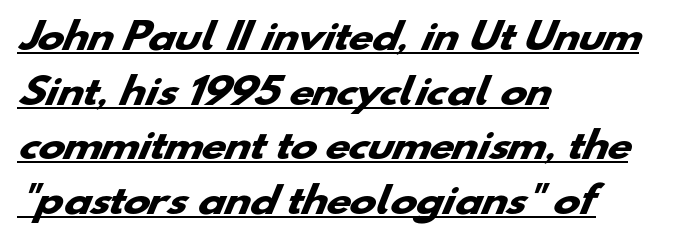
{"serif": "no", "bold": "yes", "weight": "heavy", "width": "wide", "stroke_contrast": "low", "x_height": "small", "monospaced": "no", "underline": "yes", "align": "left", "line_spacing": "normal", "line_spacing_ratio": 1.52, "letter_spacing": "normal", "letter_spacing_em": 0.0, "glyph_px": 36}
